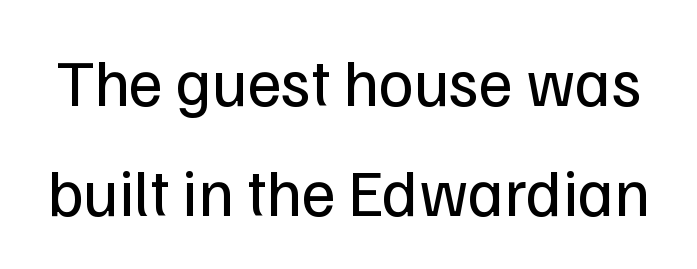
Q: Is the text bold? A: No.
Q: Is the text italic (slanted)? A: No, it is upright.
Q: Is the typeface a serif or a sans-serif typeface? A: Sans-serif.
Q: Is the text underlined? A: No.
Q: Is the spacing between letters normal or unusually wide? A: Normal.
Q: Is the spacing between lines tight, normal or loose? A: Normal.
Q: Width (condensed, normal, or wide)? A: Normal.
Q: Stroke contrast? A: Low.
Q: x-height? A: Medium.
Q: Monospaced? A: No.
